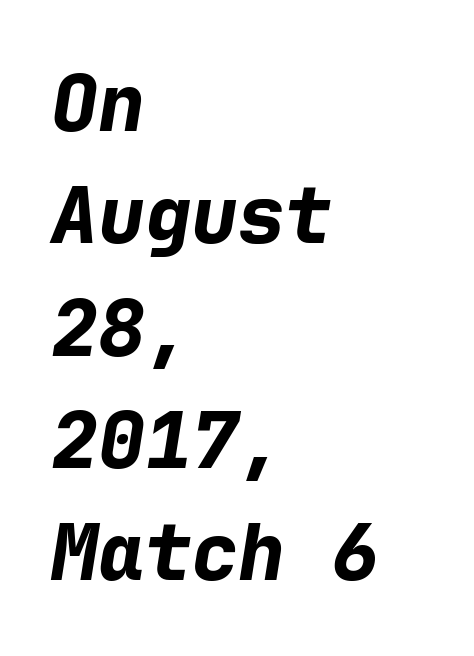
Q: Is the text bold? A: Yes.
Q: Is the text italic (slanted)? A: Yes, it leans right by about 9 degrees.
Q: Is the text underlined? A: No.
Q: How is the paragraph aligned? A: Left-aligned.
Q: Is the spacing between letters normal or unusually wide? A: Normal.
Q: Is the spacing between lines tight, normal or loose? A: Normal.
Q: Width (condensed, normal, or wide)? A: Normal.
Q: Stroke contrast? A: Low.
Q: x-height? A: Medium.
Q: Monospaced? A: Yes.
